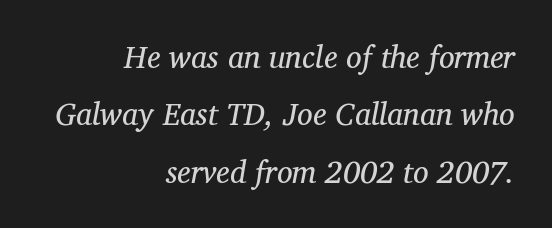
{"serif": "yes", "italic": "yes", "lean": "right", "slant_degrees": 12, "bold": "no", "weight": "regular", "width": "normal", "stroke_contrast": "medium", "x_height": "medium", "monospaced": "no", "underline": "no", "align": "right", "line_spacing_ratio": 1.85, "letter_spacing": "normal", "letter_spacing_em": 0.0, "glyph_px": 31}
